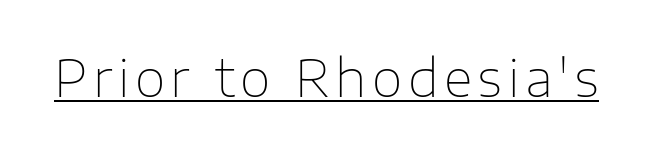
The image shows 50 px thin sans-serif type, upright; set underlined; low stroke contrast and a medium x-height.
